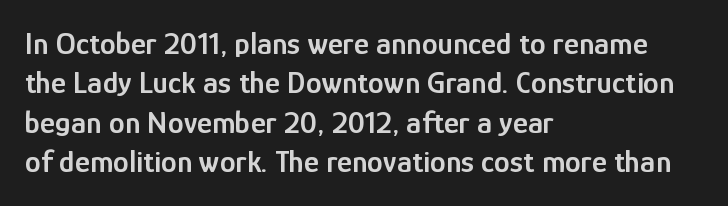
Q: Is the text bold? A: Semi-bold.
Q: Is the text italic (slanted)? A: No, it is upright.
Q: Is the typeface a serif or a sans-serif typeface? A: Sans-serif.
Q: Is the text underlined? A: No.
Q: How is the paragraph aligned? A: Left-aligned.
Q: Is the spacing between letters normal or unusually wide? A: Normal.
Q: Width (condensed, normal, or wide)? A: Condensed.
Q: Stroke contrast? A: Low.
Q: x-height? A: Medium.
Q: Monospaced? A: No.
